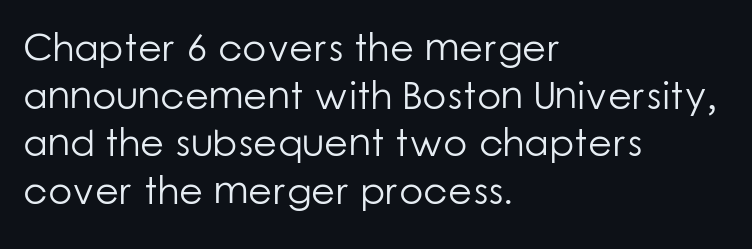
One-word summary of the alignment: left. The rendering uses natural spacing where letterforms have individual widths. Each word holds together tightly as a unit, with standard inter-letter gaps. The space directly below the letters is spotless. When letters stand straight like this, we call the style roman or upright.
